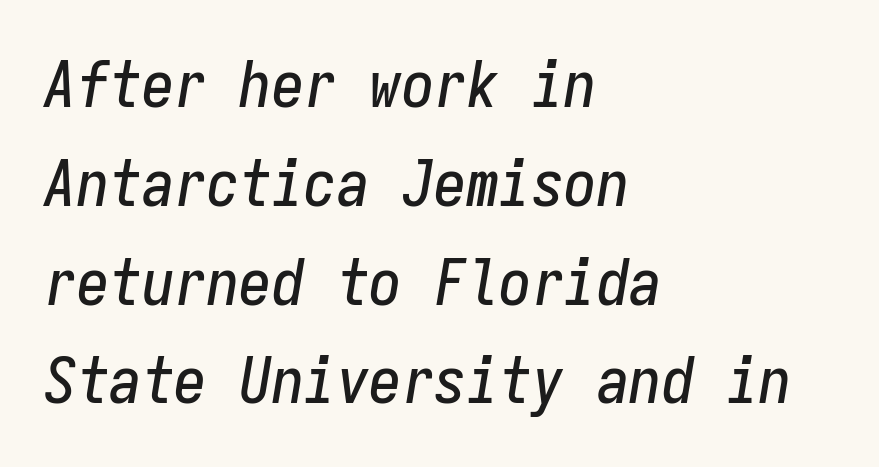
{"italic": "yes", "lean": "right", "slant_degrees": 9, "width": "condensed", "stroke_contrast": "low", "x_height": "medium", "monospaced": "yes", "underline": "no", "align": "left", "line_spacing": "normal", "line_spacing_ratio": 1.52, "letter_spacing": "normal", "letter_spacing_em": 0.0, "glyph_px": 65}
